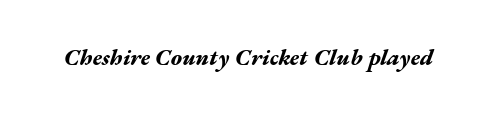
Q: Is the text bold? A: Yes.
Q: Is the text italic (slanted)? A: Yes, it leans right by about 17 degrees.
Q: Is the text underlined? A: No.
Q: Is the spacing between letters normal or unusually wide? A: Normal.
